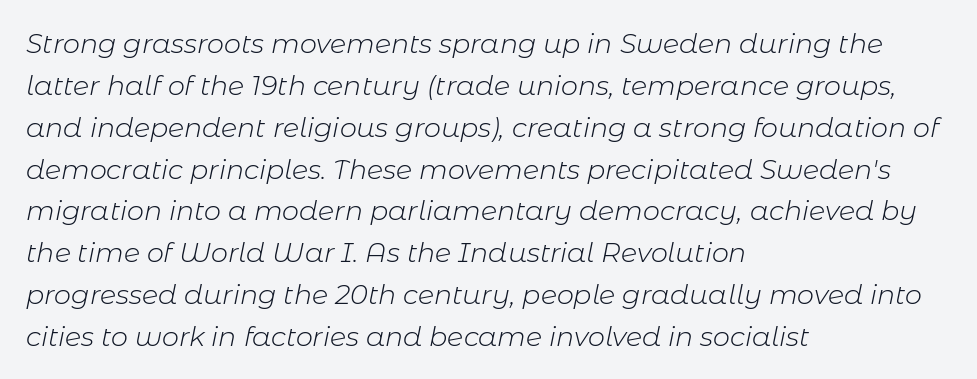
Just letters on the line, the space beneath them empty. Does the leading feel generous? No, just average. This is not heavy type; no bold has been used. Horizontal alignment here is leftward, the default for most running prose. Each word holds together tightly as a unit, with standard inter-letter gaps.
